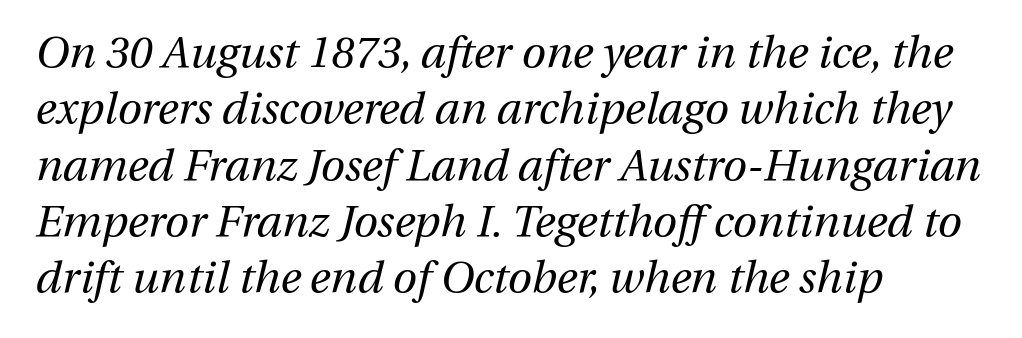
The image shows 44 px regular-weight type, italic (leaning right); set left-aligned, normal line spacing (1.28x), normal letter spacing, not underlined; medium stroke contrast and a medium x-height.
